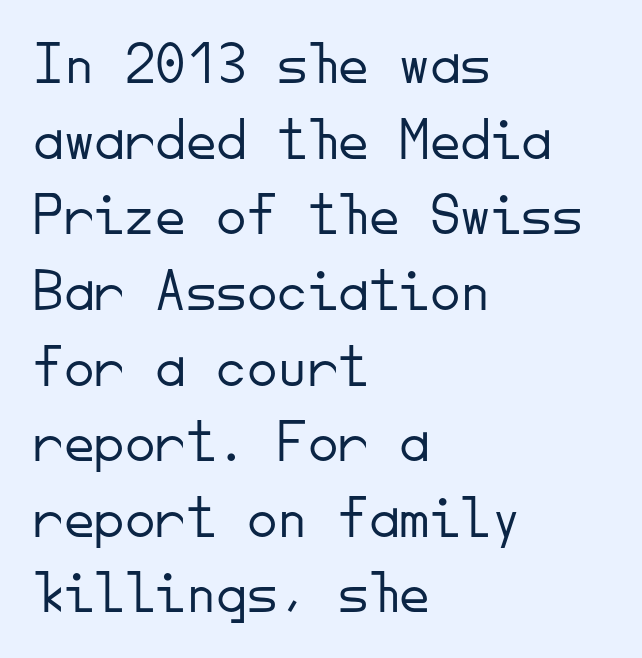
Q: Is the text bold? A: No.
Q: Is the text italic (slanted)? A: No, it is upright.
Q: Is the typeface a serif or a sans-serif typeface? A: Sans-serif.
Q: Is the text underlined? A: No.
Q: How is the paragraph aligned? A: Left-aligned.
Q: Is the spacing between letters normal or unusually wide? A: Normal.
Q: Width (condensed, normal, or wide)? A: Normal.
Q: Stroke contrast? A: Low.
Q: x-height? A: Small.
Q: Monospaced? A: Yes.
